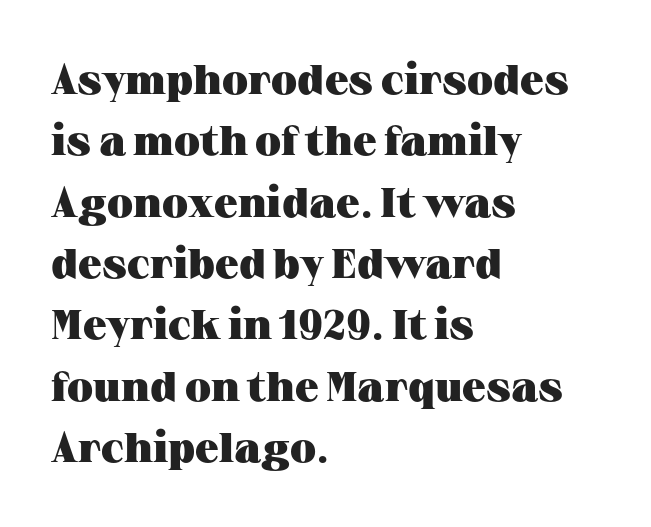
Little horizontal feet cap the strokes, marking this as serif type. Students, this is bold: see how much ink each stroke carries. These lines are rendered in a variable-pitch font. Notice how the stems are strictly vertical — no italics here. These lines keep a tight, regular rhythm from letter to letter. Which margin do the lines hug? The left one — the right edge is uneven.
